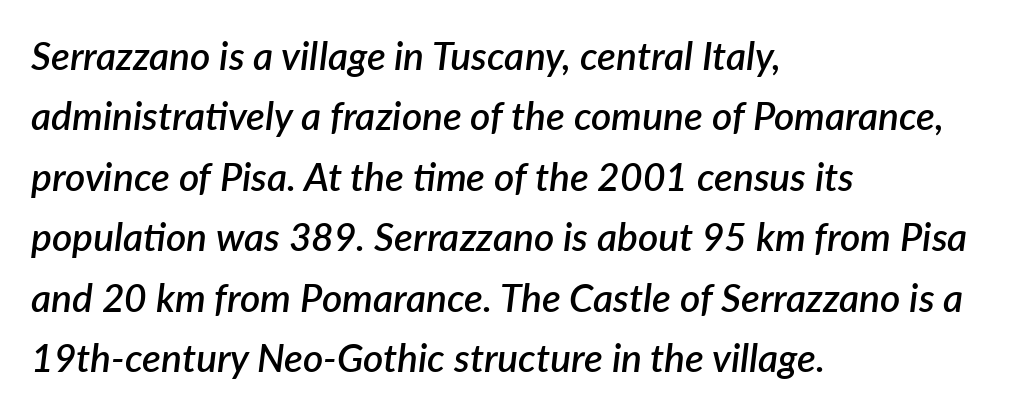
You could not count columns in this text — the font is proportionally spaced. Anything drawn beneath the words? Only blank space. If you measured baseline to baseline, you'd find a middling distance. Students, note that the glyphs here touch the page at normal intervals. Look at the stroke-to-counter ratio: somewhat heavy, a semibold.
